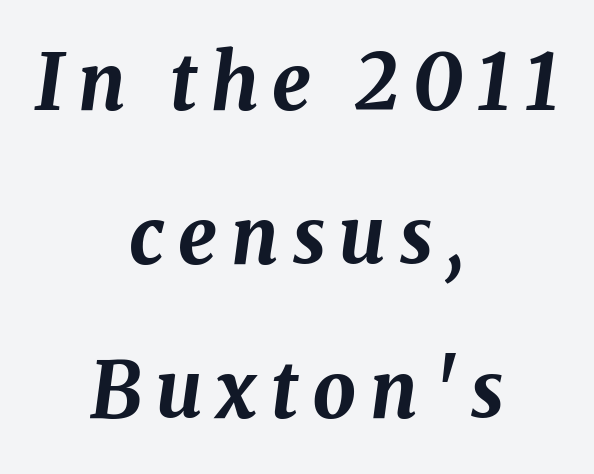
A bare baseline throughout the passage. Character widths vary here, with narrow letters taking less room than wide ones. The whole block is typeset with a tilt. This is heavy type, rendered in bold. The designer dialed line spacing up above the default.
